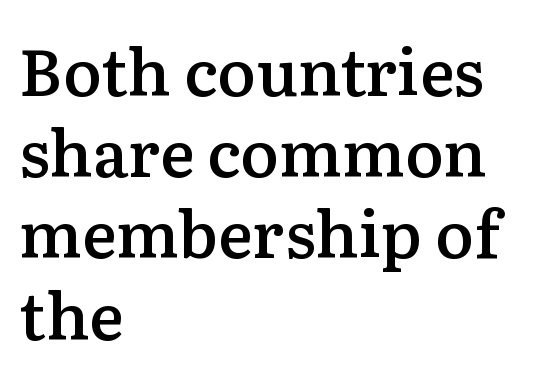
The image shows 65 px semibold serif type, upright; set left-aligned, normal line spacing (1.25x), normal letter spacing, not underlined; low stroke contrast and a medium x-height.
